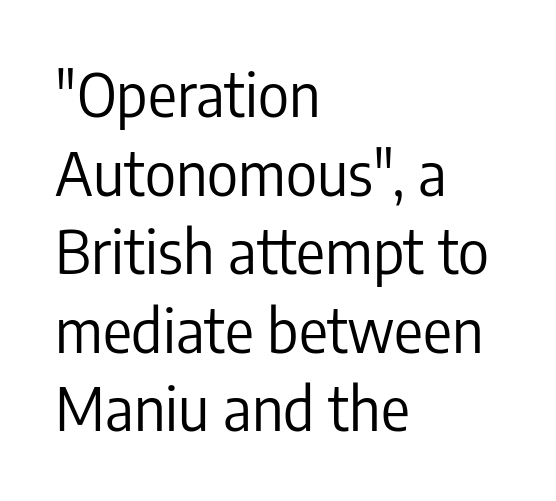
{"serif": "no", "italic": "no", "bold": "no", "weight": "regular", "width": "condensed", "stroke_contrast": "low", "x_height": "medium", "monospaced": "no", "underline": "no", "align": "left", "line_spacing": "normal", "line_spacing_ratio": 1.31, "letter_spacing": "normal", "letter_spacing_em": 0.0, "glyph_px": 60}
